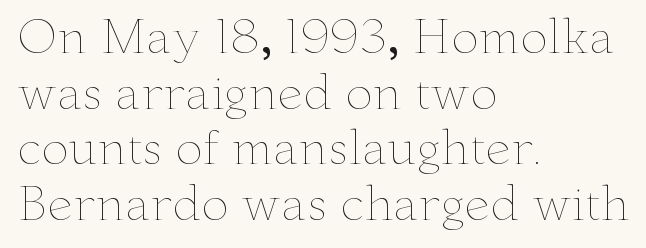
The image shows 46 px thin, wide type, upright; set left-aligned, line spacing 1.21x, normal letter spacing, not underlined; low stroke contrast and a small x-height.
